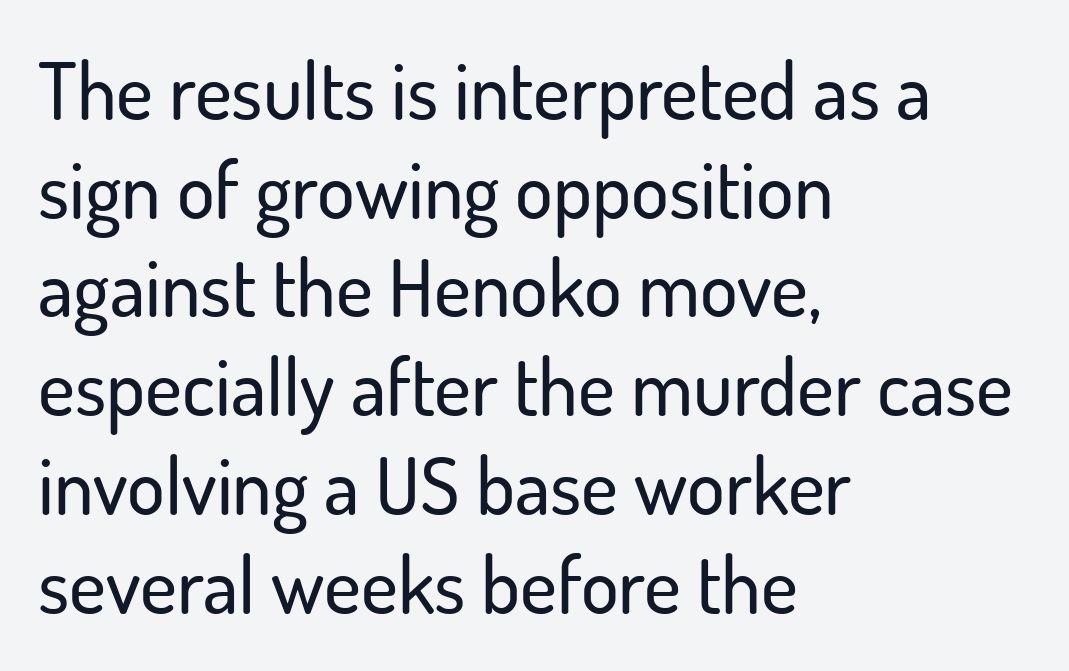
The lettering holds an erect, upright posture throughout. The lines sit at an ordinary, default distance from one another. Do the characters align in a grid? No, the font is proportional. Descenders hang freely into open space. Stroke terminals: plain, sans-serif. Horizontal alignment here is leftward, the default for most running prose.
